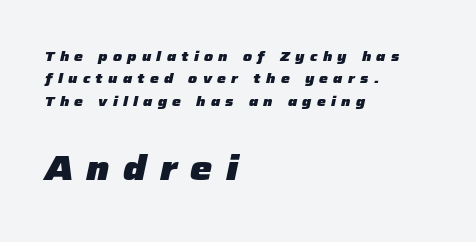
Q: Is the text bold? A: Yes.
Q: Is the text italic (slanted)? A: Yes, it leans right by about 12 degrees.
Q: Is the text underlined? A: No.
Q: How is the paragraph aligned? A: Left-aligned.
Q: Is the spacing between letters normal or unusually wide? A: Unusually wide.
Q: Is the spacing between lines tight, normal or loose? A: Normal.
Q: Which block of text is set in a larger size, the first (top) or the second (bottom)? A: The second (bottom) one.
Q: Width (condensed, normal, or wide)? A: Normal.
Q: Stroke contrast? A: Low.
Q: x-height? A: Medium.
Q: Monospaced? A: No.
